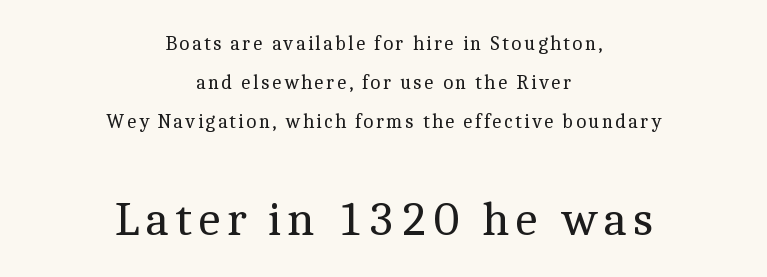
Q: Is the text bold? A: No.
Q: Is the text italic (slanted)? A: No, it is upright.
Q: Is the typeface a serif or a sans-serif typeface? A: Serif.
Q: Is the text underlined? A: No.
Q: How is the paragraph aligned? A: Centered.
Q: Is the spacing between lines tight, normal or loose? A: Loose.
Q: Which block of text is set in a larger size, the first (top) or the second (bottom)? A: The second (bottom) one.
Q: Width (condensed, normal, or wide)? A: Normal.
Q: x-height? A: Medium.
Q: Monospaced? A: No.
